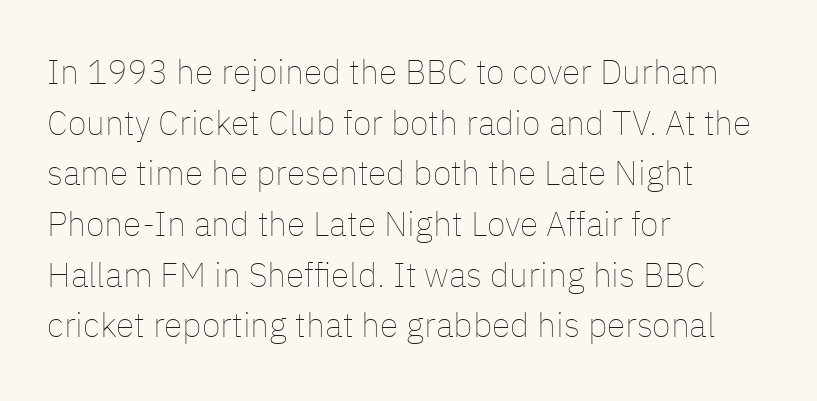
Rows of type keep a routine distance in the vertical direction. The paragraph has a hard left edge and a soft right edge. This is the regular roman posture of the typeface. Do the characters align in a grid? No, the font is proportional. The strokes carry an ordinary text weight at most. The tracking reads as untouched default to a designer's eye.
